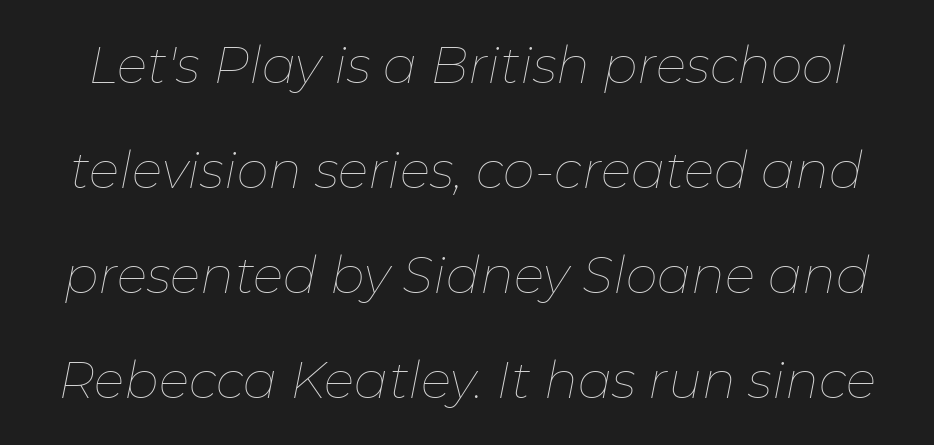
Students, observe: this is what heavily led, spacious text looks like. The area under the type is left untouched. The line texture is even and compact thanks to regular tracking. The specimen reads as italic at a glance. No chunkiness to these letters — they're not bold. Think of a printed novel: that variable character pitch is what you see here.
